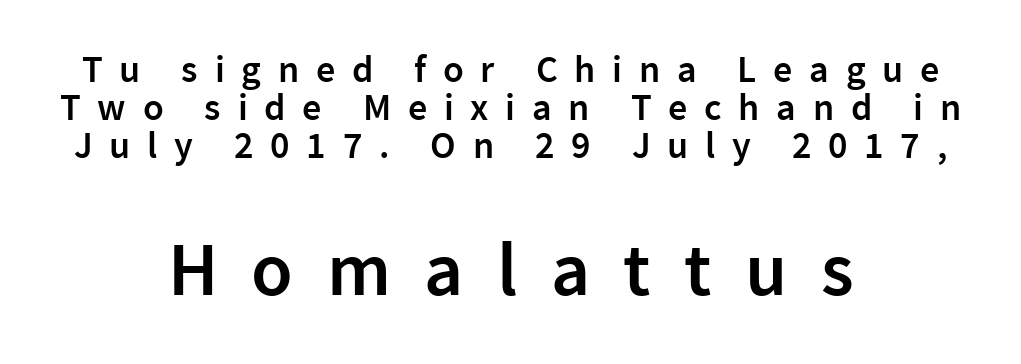
Does the weight exceed regular? Yes, but only to semibold. Horizontal bands of white between lines are thin slivers. Larger block? The one below; the one above is distinctly smaller. You can tell from the bare stems that sans-serif type was used.
